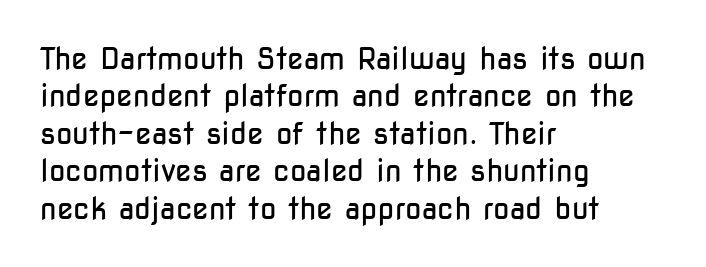
Q: Is the text bold? A: No.
Q: Is the text italic (slanted)? A: No, it is upright.
Q: Is the typeface a serif or a sans-serif typeface? A: Sans-serif.
Q: Is the text underlined? A: No.
Q: How is the paragraph aligned? A: Left-aligned.
Q: Is the spacing between letters normal or unusually wide? A: Normal.
Q: Is the spacing between lines tight, normal or loose? A: Normal.
Q: Width (condensed, normal, or wide)? A: Condensed.
Q: Stroke contrast? A: Low.
Q: x-height? A: Medium.
Q: Monospaced? A: No.
